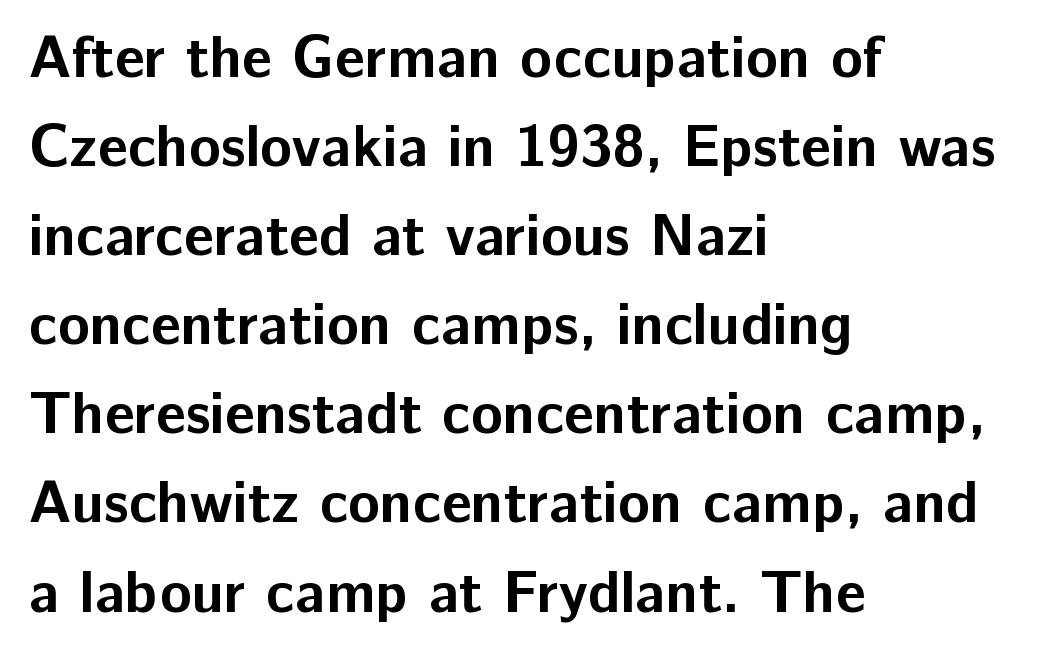
{"serif": "no", "italic": "no", "bold": "yes", "weight": "bold", "width": "normal", "stroke_contrast": "low", "x_height": "medium", "monospaced": "no", "underline": "no", "align": "left", "line_spacing": "normal", "line_spacing_ratio": 1.51, "letter_spacing": "normal", "letter_spacing_em": 0.0, "glyph_px": 59}
